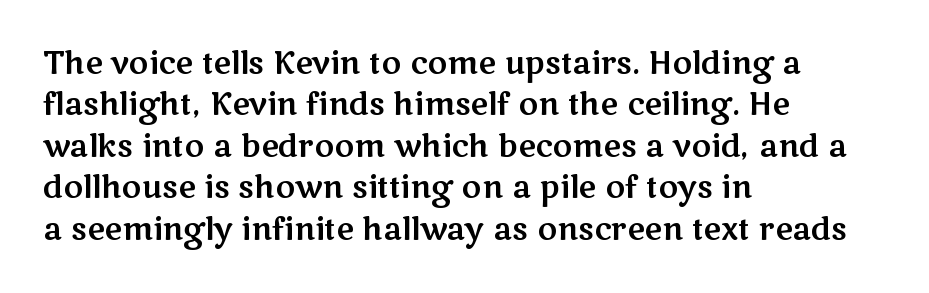
The image shows 30 px wide sans-serif type, upright; set left-aligned, normal line spacing (1.38x), normal letter spacing, not underlined; medium stroke contrast and a medium x-height.
